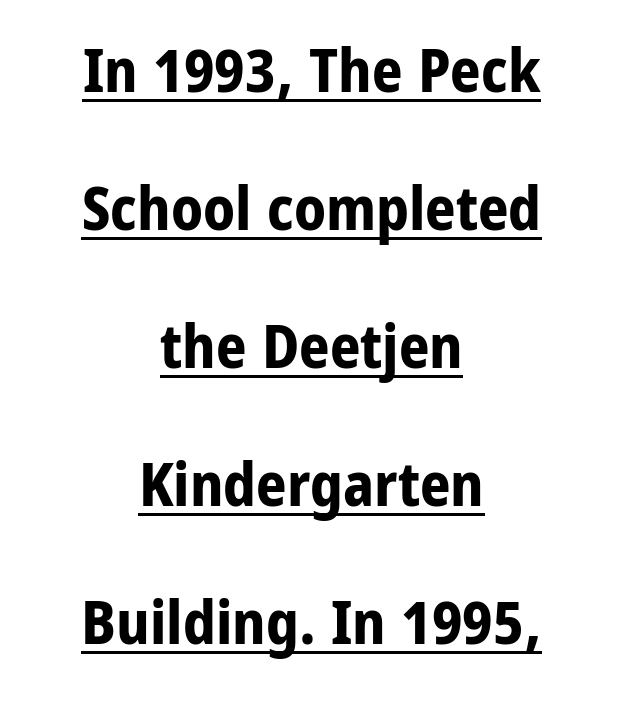
The image shows 60 px bold sans-serif type, upright; set centered, loose line spacing (2.3x), normal letter spacing, underlined; low stroke contrast and a medium x-height.
